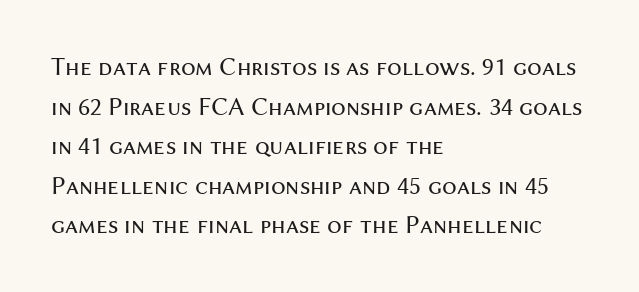
Q: Is the text bold? A: No.
Q: Is the text italic (slanted)? A: No, it is upright.
Q: Is the text underlined? A: No.
Q: How is the paragraph aligned? A: Left-aligned.
Q: Is the spacing between letters normal or unusually wide? A: Normal.
Q: Is the spacing between lines tight, normal or loose? A: Normal.
